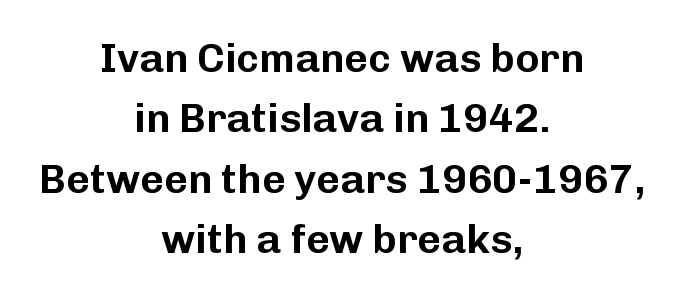
Q: Is the text italic (slanted)? A: No, it is upright.
Q: Is the typeface a serif or a sans-serif typeface? A: Sans-serif.
Q: Is the text underlined? A: No.
Q: How is the paragraph aligned? A: Centered.
Q: Is the spacing between letters normal or unusually wide? A: Normal.
Q: Is the spacing between lines tight, normal or loose? A: Normal.
Q: Width (condensed, normal, or wide)? A: Normal.
Q: Stroke contrast? A: Low.
Q: x-height? A: Medium.
Q: Monospaced? A: No.
